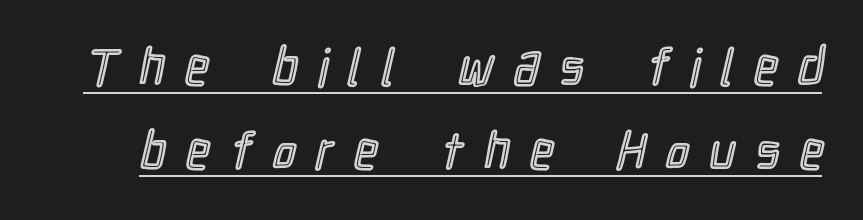
Q: Is the text italic (slanted)? A: Yes.
Q: Is the text underlined? A: Yes.
Q: Is the spacing between letters normal or unusually wide? A: Unusually wide.
Q: Is the spacing between lines tight, normal or loose? A: Normal.
Q: Width (condensed, normal, or wide)? A: Condensed.
Q: x-height? A: Medium.
Q: Monospaced? A: No.
